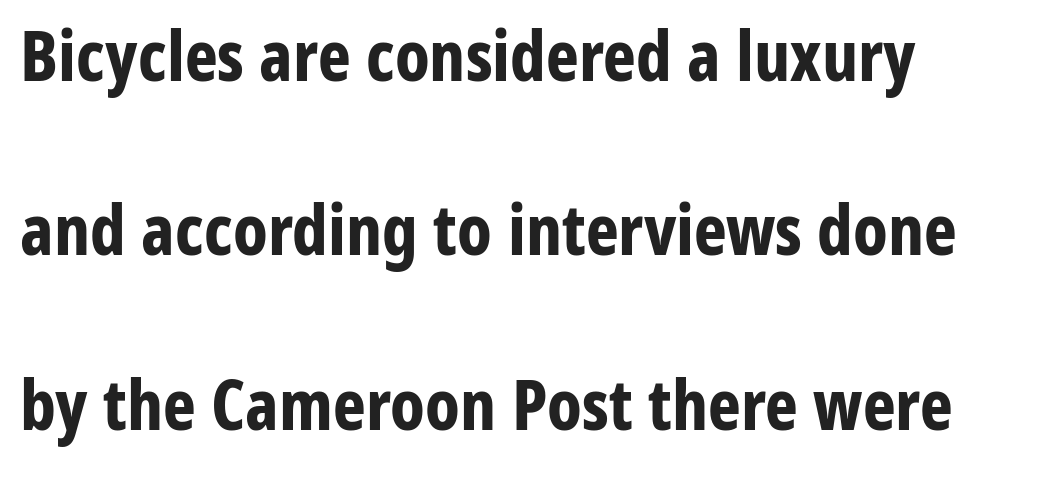
{"serif": "no", "italic": "no", "bold": "yes", "weight": "bold", "width": "condensed", "stroke_contrast": "low", "x_height": "medium", "monospaced": "no", "underline": "no", "align": "left", "line_spacing": "loose", "line_spacing_ratio": 2.49, "letter_spacing": "normal", "letter_spacing_em": 0.0, "glyph_px": 70}
